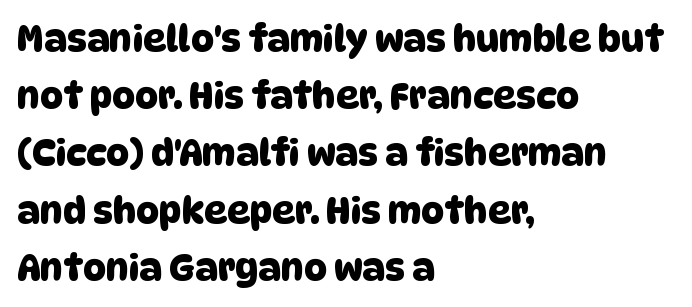
The image shows 36 px sans-serif type; set left-aligned, normal line spacing (1.59x), normal letter spacing, not underlined; low stroke contrast and a large x-height.
